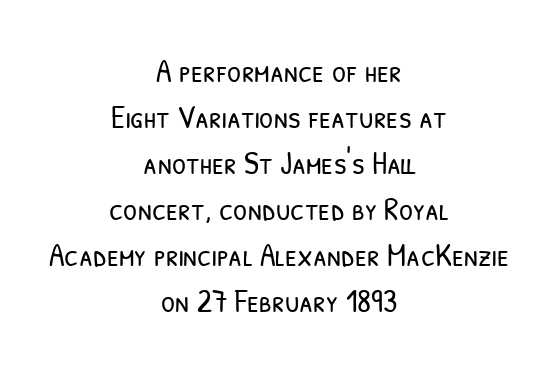
Q: Is the text bold? A: No.
Q: Is the typeface a serif or a sans-serif typeface? A: Sans-serif.
Q: Is the text underlined? A: No.
Q: How is the paragraph aligned? A: Centered.
Q: Is the spacing between letters normal or unusually wide? A: Normal.
Q: Is the spacing between lines tight, normal or loose? A: Normal.
Q: Width (condensed, normal, or wide)? A: Condensed.
Q: Stroke contrast? A: Low.
Q: x-height? A: Medium.
Q: Monospaced? A: No.
